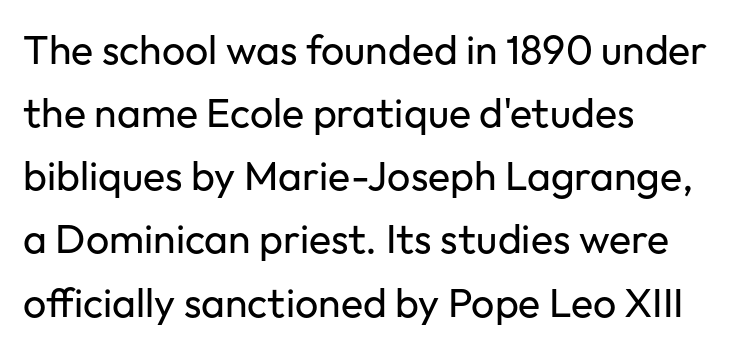
The image shows 41 px regular-weight sans-serif type, upright; set left-aligned, normal line spacing (1.54x), normal letter spacing, not underlined; low stroke contrast and a medium x-height.
